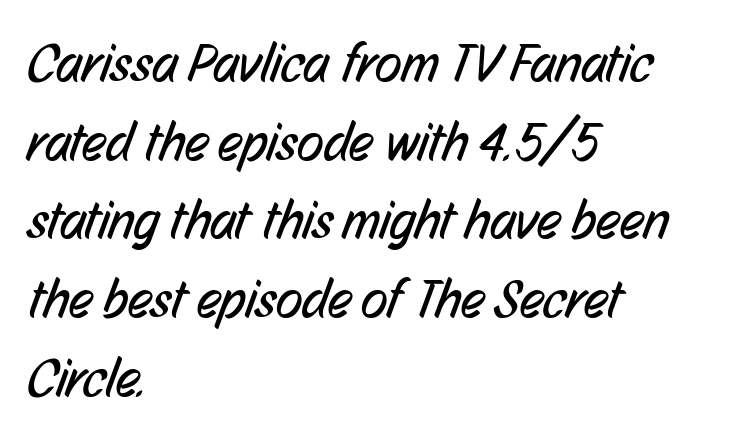
{"serif": "no", "bold": "no", "weight": "regular", "width": "condensed", "stroke_contrast": "low", "x_height": "medium", "monospaced": "no", "underline": "no", "align": "left", "line_spacing": "normal", "line_spacing_ratio": 1.43, "letter_spacing": "normal", "letter_spacing_em": 0.0, "glyph_px": 55}
